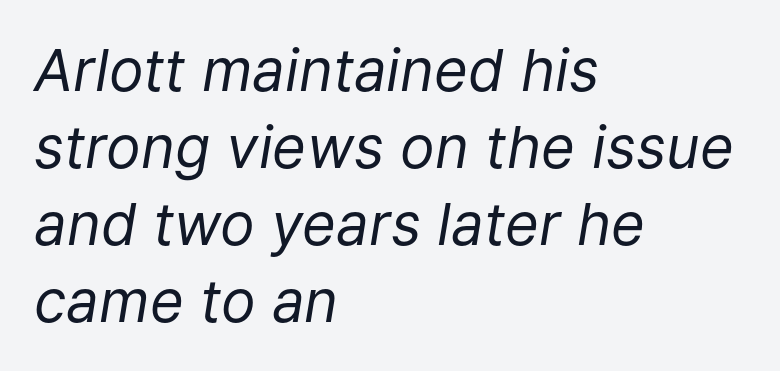
Q: Is the text bold? A: No.
Q: Is the text italic (slanted)? A: Yes, it leans right by about 9 degrees.
Q: Is the text underlined? A: No.
Q: How is the paragraph aligned? A: Left-aligned.
Q: Is the spacing between letters normal or unusually wide? A: Normal.
Q: Is the spacing between lines tight, normal or loose? A: Normal.
Q: Width (condensed, normal, or wide)? A: Normal.
Q: Stroke contrast? A: Low.
Q: x-height? A: Medium.
Q: Monospaced? A: No.
